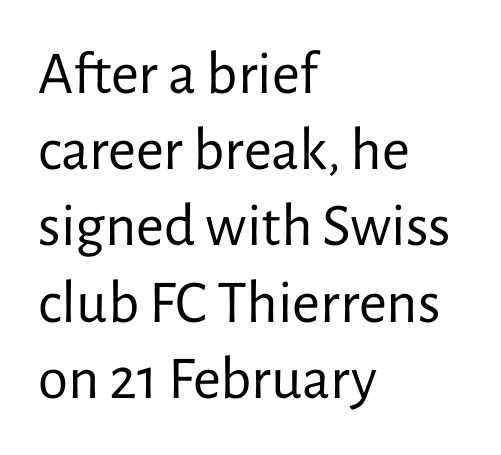
Regarding serifs, this sample does without them. Each stroke keeps to a modest, everyday thickness or less. Type without underlining. These lines were composed using upright roman letters. Do the characters align in a grid? No, the font is proportional. There is no visible air inserted between adjacent glyphs.
